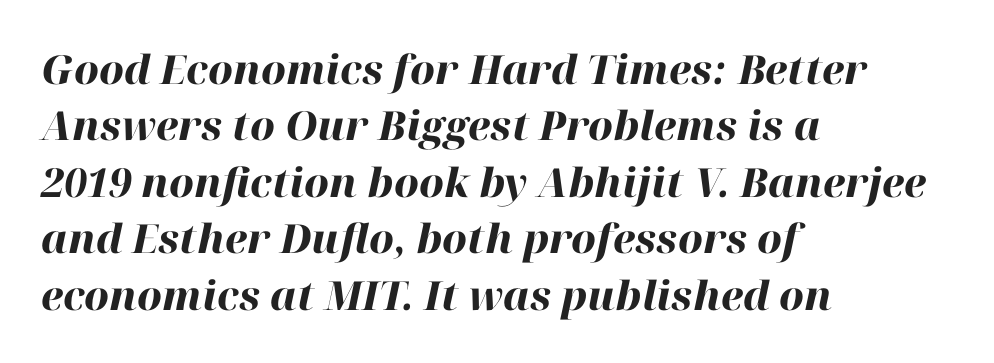
In terms of leading, this rendering sits right in the middle. Characters follow at the spacing the type designer built in. Bare-footed words on every line. The face used here is proportionally spaced, like ordinary book or web type.
